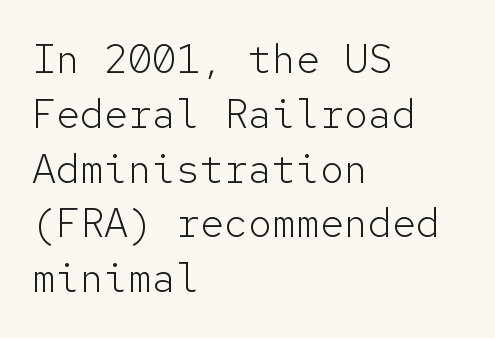
{"serif": "no", "italic": "no", "bold": "no", "weight": "light", "width": "normal", "stroke_contrast": "low", "x_height": "medium", "monospaced": "yes", "underline": "no", "align": "left", "line_spacing": "normal", "line_spacing_ratio": 1.37, "letter_spacing": "normal", "letter_spacing_em": 0.0, "glyph_px": 40}
